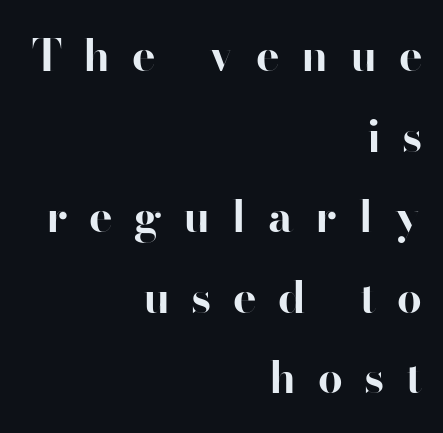
In terms of letterform style, serifs are entirely absent. Alignment: flush right. Here the glyphs are tracked loosely, breaking word shapes into spaced letters. These lines were composed using upright roman letters. Chunky letters — that's bold for sure.
